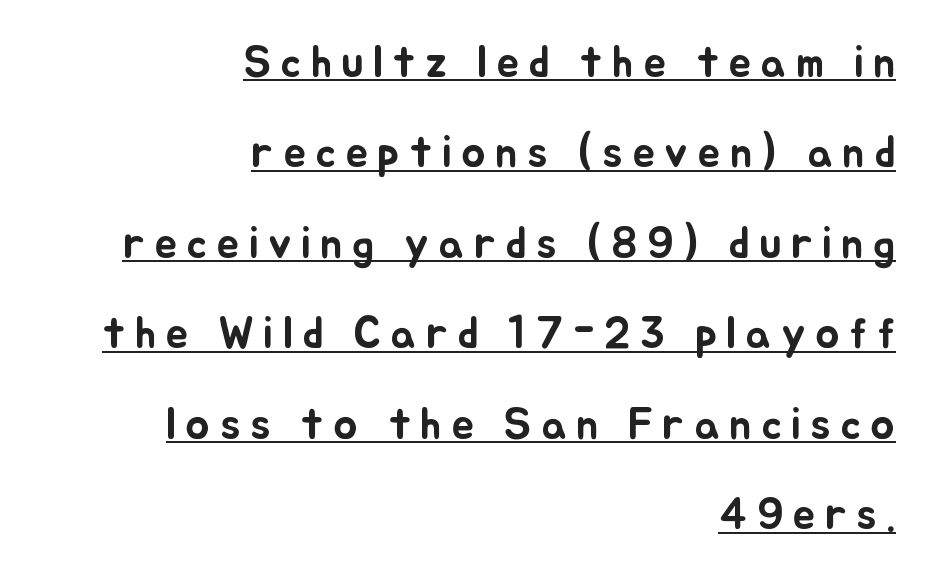
The lines in this sample share a right terminus and differ only in where they begin. The glyphs are accompanied by a horizontal stroke just below them. Note the varied advance widths — an 'i' is clearly narrower than an 'm'. No italicization has been applied; the sample stays upright.
